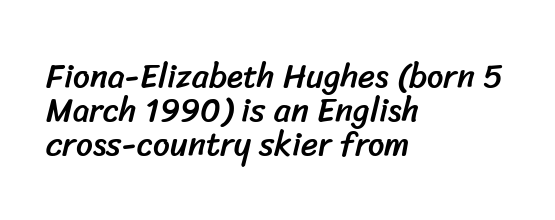
{"serif": "no", "width": "normal", "stroke_contrast": "low", "x_height": "medium", "monospaced": "no", "underline": "no", "align": "left", "line_spacing": "tight", "line_spacing_ratio": 1.03, "letter_spacing": "normal", "letter_spacing_em": 0.0, "glyph_px": 33}
